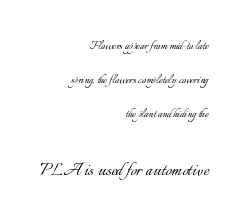
The weight would be labelled regular, book, light, or lighter still. In this sample the second text group is rendered at the bigger scale. Where is the straight margin? On the right. Nobody touched the tracking dial on this one. Only glyphs here, with clear space below each row.
